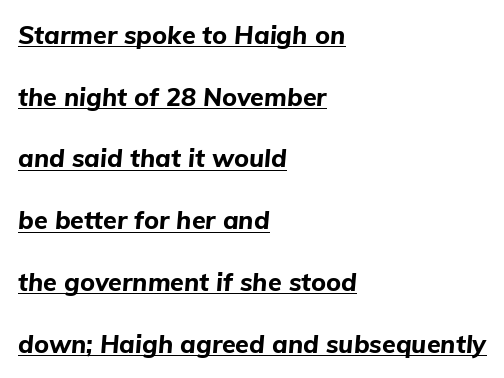
{"italic": "yes", "lean": "right", "slant_degrees": 5, "bold": "yes", "underline": "yes", "align": "left", "line_spacing": "loose", "line_spacing_ratio": 2.47, "letter_spacing": "normal", "letter_spacing_em": 0.0, "glyph_px": 25}
